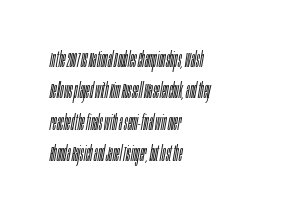
Emphasis-style slanted type is in use. Which margin do the lines hug? The left one — the right edge is uneven. Interline gaps are of average width in this sample. Nothing unusual about the tracking: characters are spaced as the font intends. The characters are drawn with everyday or finer stroke widths. The glyphs are unaccompanied by any horizontal stroke below them.
